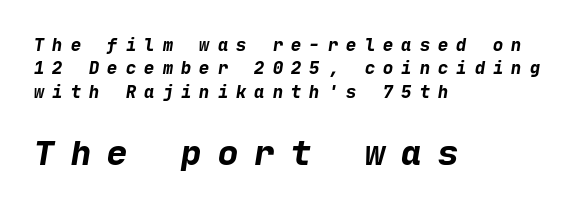
The image shows 34 px bold sans-serif type; set left-aligned, normal line spacing (1.37x), unusually wide letter spacing (+0.48 em), not underlined; the second (bottom) block is 2.0x larger; low stroke contrast and a medium x-height.
